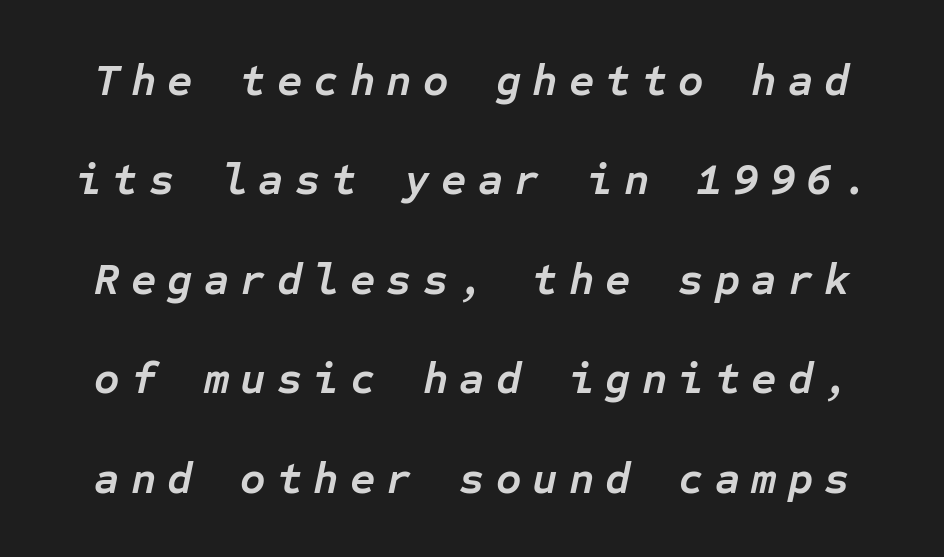
Q: Is the text bold? A: Yes.
Q: Is the text italic (slanted)? A: Yes, it leans right by about 12 degrees.
Q: Is the text underlined? A: No.
Q: Is the spacing between letters normal or unusually wide? A: Unusually wide.
Q: Is the spacing between lines tight, normal or loose? A: Loose.
Q: Width (condensed, normal, or wide)? A: Normal.
Q: Stroke contrast? A: Low.
Q: x-height? A: Medium.
Q: Monospaced? A: Yes.
